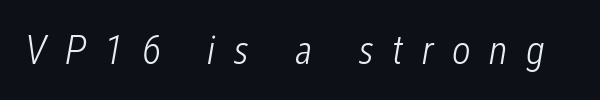
{"italic": "yes", "lean": "right", "slant_degrees": 12, "bold": "no", "weight": "light", "width": "condensed", "stroke_contrast": "low", "x_height": "medium", "monospaced": "no", "underline": "no", "letter_spacing": "wide", "letter_spacing_em": 0.44, "glyph_px": 41}
